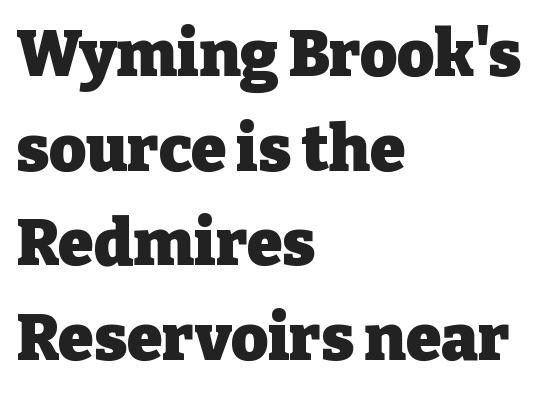
{"serif": "yes", "italic": "no", "bold": "yes", "weight": "heavy", "width": "normal", "stroke_contrast": "low", "x_height": "medium", "monospaced": "no", "underline": "no", "align": "left", "line_spacing": "normal", "line_spacing_ratio": 1.48, "letter_spacing": "normal", "letter_spacing_em": 0.0, "glyph_px": 64}
